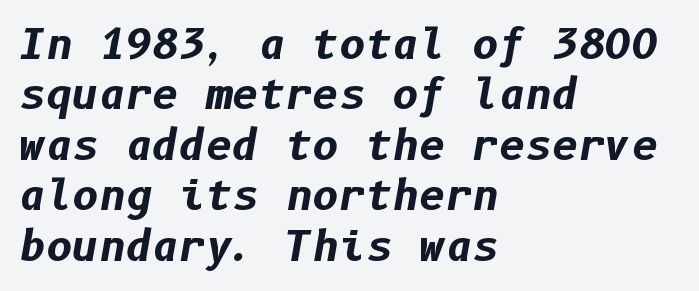
Q: Is the text bold? A: Yes.
Q: Is the text italic (slanted)? A: Yes, it leans right by about 10 degrees.
Q: Is the text underlined? A: No.
Q: How is the paragraph aligned? A: Left-aligned.
Q: Is the spacing between letters normal or unusually wide? A: Normal.
Q: Width (condensed, normal, or wide)? A: Normal.
Q: Stroke contrast? A: Low.
Q: x-height? A: Medium.
